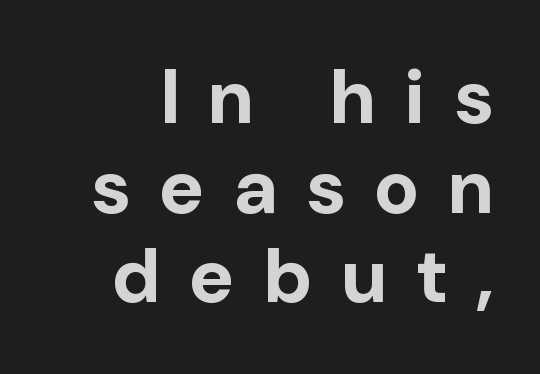
Q: Is the text bold? A: Yes.
Q: Is the text italic (slanted)? A: No, it is upright.
Q: Is the typeface a serif or a sans-serif typeface? A: Sans-serif.
Q: Is the text underlined? A: No.
Q: Is the spacing between letters normal or unusually wide? A: Unusually wide.
Q: Width (condensed, normal, or wide)? A: Normal.
Q: Stroke contrast? A: Low.
Q: x-height? A: Medium.
Q: Monospaced? A: No.
